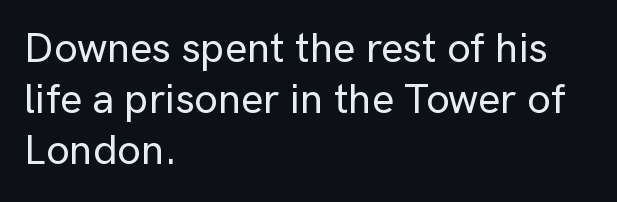
{"serif": "no", "italic": "no", "width": "normal", "stroke_contrast": "low", "x_height": "medium", "monospaced": "no", "underline": "no", "align": "left", "line_spacing_ratio": 1.22, "letter_spacing": "normal", "letter_spacing_em": 0.0, "glyph_px": 42}
